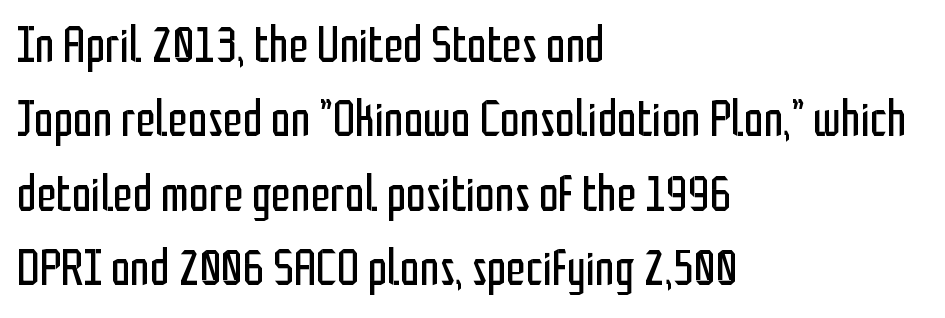
{"serif": "no", "italic": "no", "bold": "no", "weight": "regular", "width": "condensed", "stroke_contrast": "low", "x_height": "medium", "monospaced": "no", "underline": "no", "align": "left", "line_spacing": "normal", "line_spacing_ratio": 1.49, "letter_spacing": "normal", "letter_spacing_em": 0.0, "glyph_px": 50}
